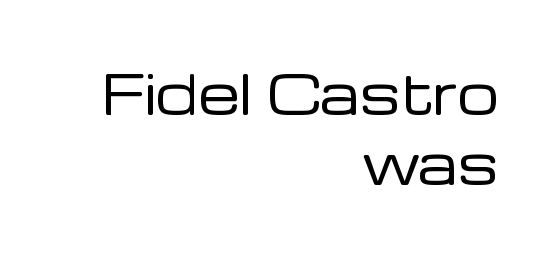
Q: Is the text bold? A: No.
Q: Is the text italic (slanted)? A: No, it is upright.
Q: Is the typeface a serif or a sans-serif typeface? A: Sans-serif.
Q: Is the text underlined? A: No.
Q: How is the paragraph aligned? A: Right-aligned.
Q: Is the spacing between letters normal or unusually wide? A: Normal.
Q: Is the spacing between lines tight, normal or loose? A: Normal.
Q: Width (condensed, normal, or wide)? A: Normal.
Q: Stroke contrast? A: Low.
Q: x-height? A: Medium.
Q: Monospaced? A: No.
